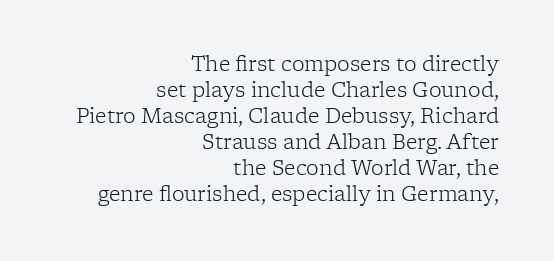
{"italic": "no", "bold": "no", "underline": "no", "align": "right", "line_spacing": "normal", "line_spacing_ratio": 1.3, "letter_spacing": "normal", "letter_spacing_em": 0.0, "glyph_px": 20}
